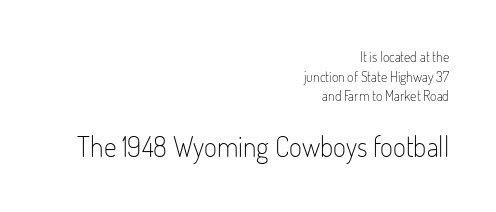
Rendered with straight, roman letterforms. Compare the two chunks: the lower has the greater cap height. Horizontally, the lines are justified to the trailing edge only. Stems here are at most as thick as an everyday book face.
